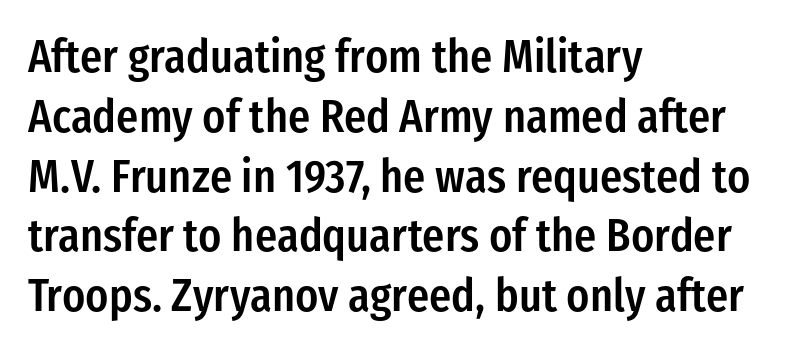
The image shows 46 px semibold, condensed sans-serif type, upright; set left-aligned, normal line spacing (1.3x), normal letter spacing, not underlined; low stroke contrast and a medium x-height.
